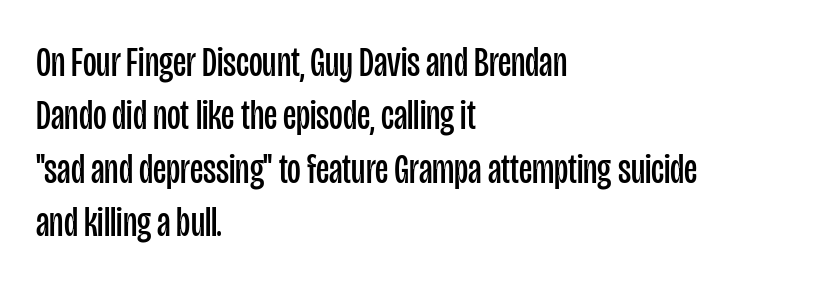
The image shows 42 px regular-weight, condensed sans-serif type, upright; set left-aligned, normal line spacing (1.27x), normal letter spacing, not underlined; low stroke contrast and a large x-height.
